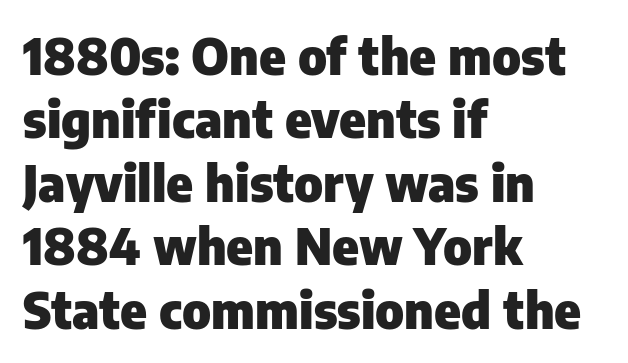
Q: Is the text bold? A: Yes.
Q: Is the text italic (slanted)? A: No, it is upright.
Q: Is the typeface a serif or a sans-serif typeface? A: Sans-serif.
Q: Is the text underlined? A: No.
Q: How is the paragraph aligned? A: Left-aligned.
Q: Is the spacing between letters normal or unusually wide? A: Normal.
Q: Is the spacing between lines tight, normal or loose? A: Normal.
Q: Width (condensed, normal, or wide)? A: Normal.
Q: Stroke contrast? A: Low.
Q: x-height? A: Medium.
Q: Monospaced? A: No.
